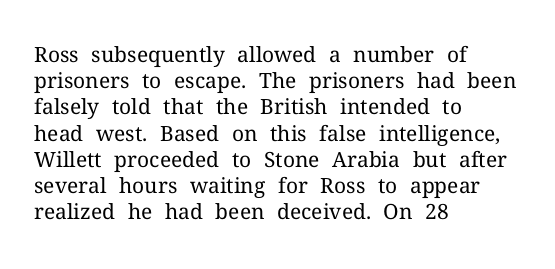
The image shows 21 px text type, upright; set left-aligned, normal line spacing (1.25x), normal letter spacing, not underlined.
